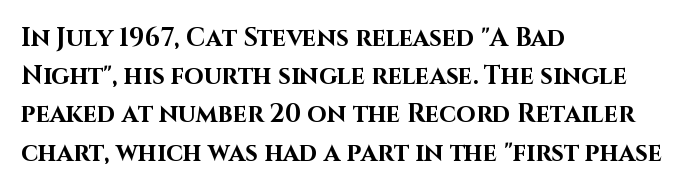
Q: Is the text bold? A: Yes.
Q: Is the text italic (slanted)? A: No, it is upright.
Q: Is the text underlined? A: No.
Q: How is the paragraph aligned? A: Left-aligned.
Q: Is the spacing between letters normal or unusually wide? A: Normal.
Q: Is the spacing between lines tight, normal or loose? A: Normal.
